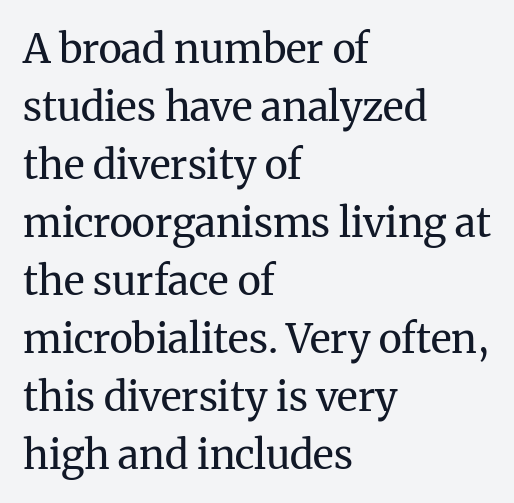
{"serif": "yes", "italic": "no", "bold": "no", "weight": "regular", "width": "normal", "stroke_contrast": "medium", "x_height": "medium", "monospaced": "no", "underline": "no", "align": "left", "line_spacing": "normal", "line_spacing_ratio": 1.45, "letter_spacing": "normal", "letter_spacing_em": 0.0, "glyph_px": 40}
